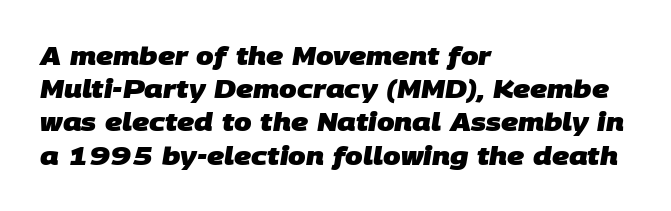
{"bold": "yes", "underline": "no", "align": "left", "line_spacing": "normal", "line_spacing_ratio": 1.33, "letter_spacing": "normal", "letter_spacing_em": 0.0, "glyph_px": 25}
